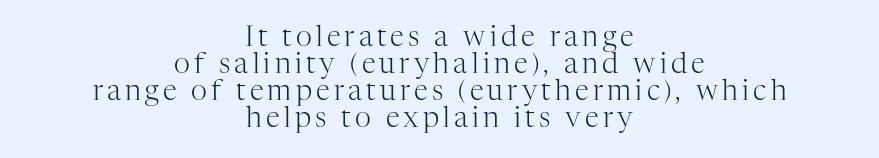
Q: Is the text bold? A: No.
Q: Is the text italic (slanted)? A: No, it is upright.
Q: Is the typeface a serif or a sans-serif typeface? A: Serif.
Q: Is the text underlined? A: No.
Q: How is the paragraph aligned? A: Centered.
Q: Is the spacing between lines tight, normal or loose? A: Tight.
Q: Width (condensed, normal, or wide)? A: Normal.
Q: Stroke contrast? A: High.
Q: x-height? A: Medium.
Q: Monospaced? A: No.
